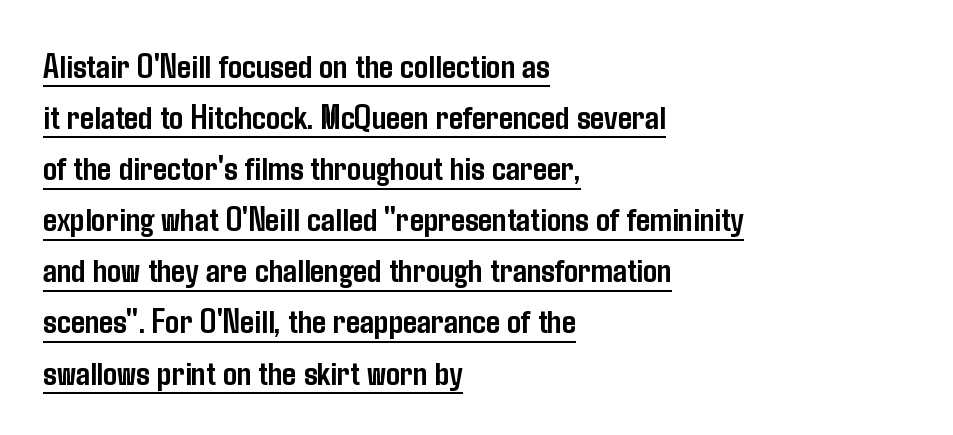
Line spacing here is normal. The passage shown is typed in a proportional face where columns would drift. Emphasis by weight is at full strength: bold. Glance below the letters and you will spot a drawn line.
